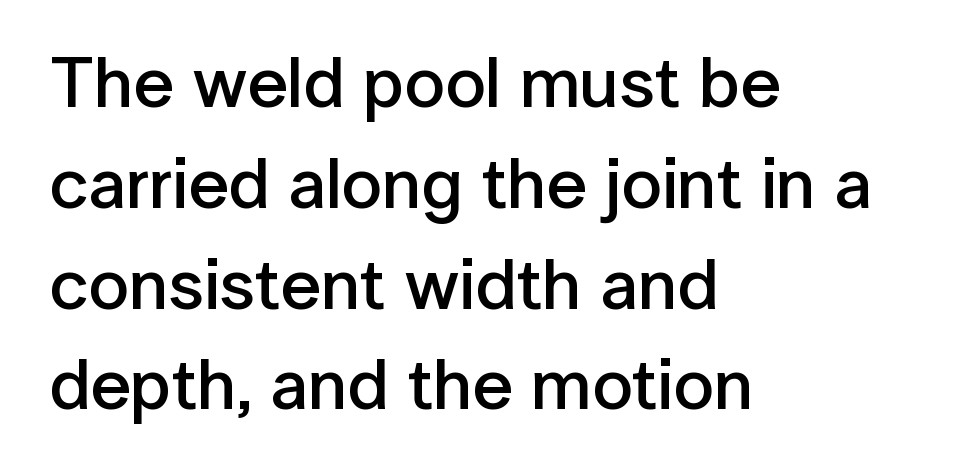
{"serif": "no", "italic": "no", "bold": "semi", "weight": "semibold", "width": "normal", "stroke_contrast": "low", "x_height": "medium", "monospaced": "no", "underline": "no", "align": "left", "line_spacing": "normal", "line_spacing_ratio": 1.4, "letter_spacing": "normal", "letter_spacing_em": 0.0, "glyph_px": 72}
